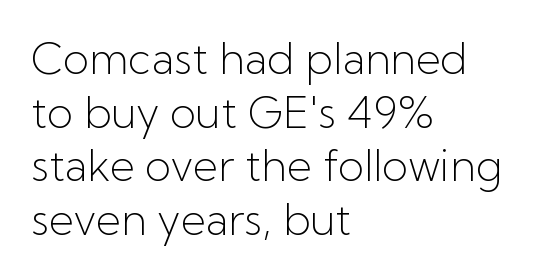
{"serif": "no", "italic": "no", "bold": "no", "weight": "light", "width": "normal", "stroke_contrast": "low", "x_height": "medium", "monospaced": "no", "underline": "no", "align": "left", "line_spacing": "normal", "line_spacing_ratio": 1.25, "letter_spacing": "normal", "letter_spacing_em": 0.0, "glyph_px": 43}
